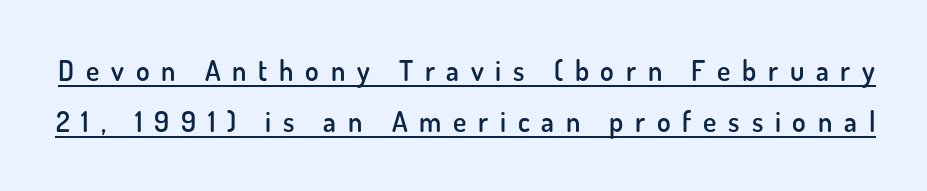
Q: Is the text bold? A: Semi-bold.
Q: Is the text italic (slanted)? A: No, it is upright.
Q: Is the typeface a serif or a sans-serif typeface? A: Sans-serif.
Q: Is the text underlined? A: Yes.
Q: Is the spacing between letters normal or unusually wide? A: Unusually wide.
Q: Width (condensed, normal, or wide)? A: Normal.
Q: Stroke contrast? A: Low.
Q: x-height? A: Small.
Q: Monospaced? A: No.
